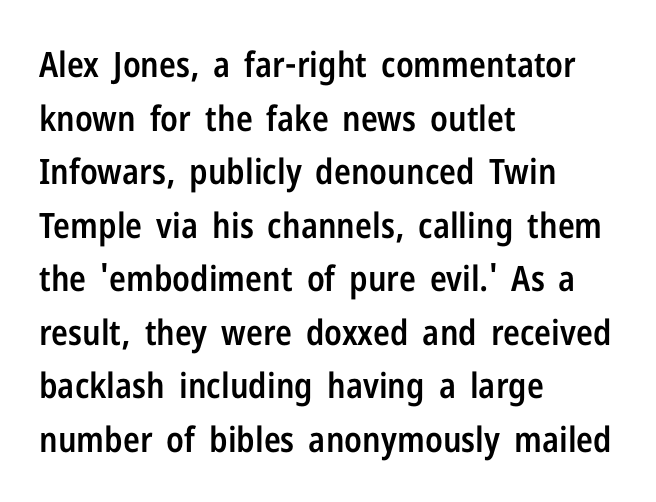
{"serif": "no", "italic": "no", "bold": "semi", "weight": "semibold", "width": "condensed", "stroke_contrast": "low", "x_height": "medium", "monospaced": "no", "underline": "no", "align": "left", "line_spacing": "normal", "line_spacing_ratio": 1.53, "letter_spacing": "normal", "letter_spacing_em": 0.0, "glyph_px": 35}
